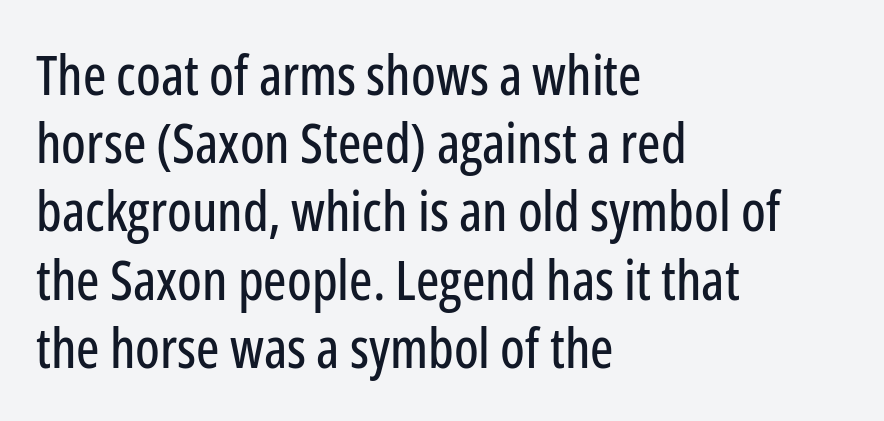
The image shows 55 px condensed sans-serif type, upright; set left-aligned, line spacing 1.24x, normal letter spacing, not underlined; low stroke contrast and a medium x-height.
